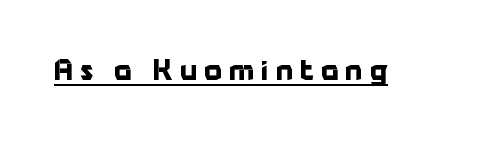
{"serif": "no", "italic": "no", "bold": "yes", "weight": "bold", "width": "normal", "stroke_contrast": "low", "x_height": "medium", "monospaced": "no", "underline": "yes", "letter_spacing": "wide", "letter_spacing_em": 0.25, "glyph_px": 28}
